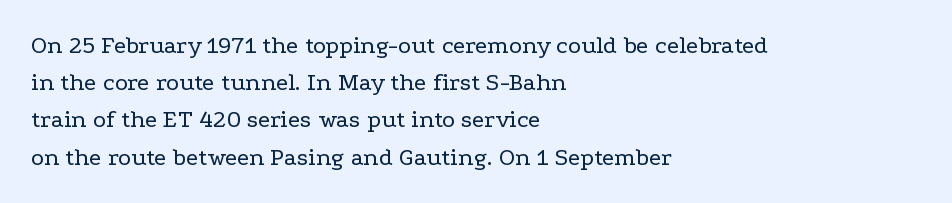
The image shows 25 px text type, upright; set left-aligned, normal line spacing (1.49x), normal letter spacing, not underlined.
